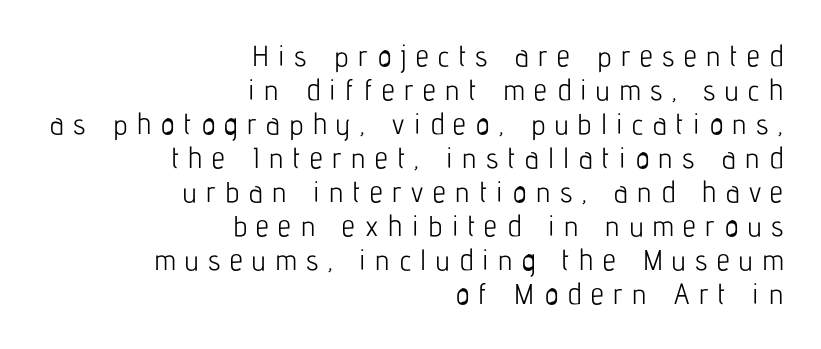
Q: Is the text bold? A: No.
Q: Is the text italic (slanted)? A: No, it is upright.
Q: Is the typeface a serif or a sans-serif typeface? A: Sans-serif.
Q: Is the text underlined? A: No.
Q: How is the paragraph aligned? A: Right-aligned.
Q: Is the spacing between letters normal or unusually wide? A: Unusually wide.
Q: Width (condensed, normal, or wide)? A: Condensed.
Q: Stroke contrast? A: Low.
Q: x-height? A: Medium.
Q: Monospaced? A: No.
